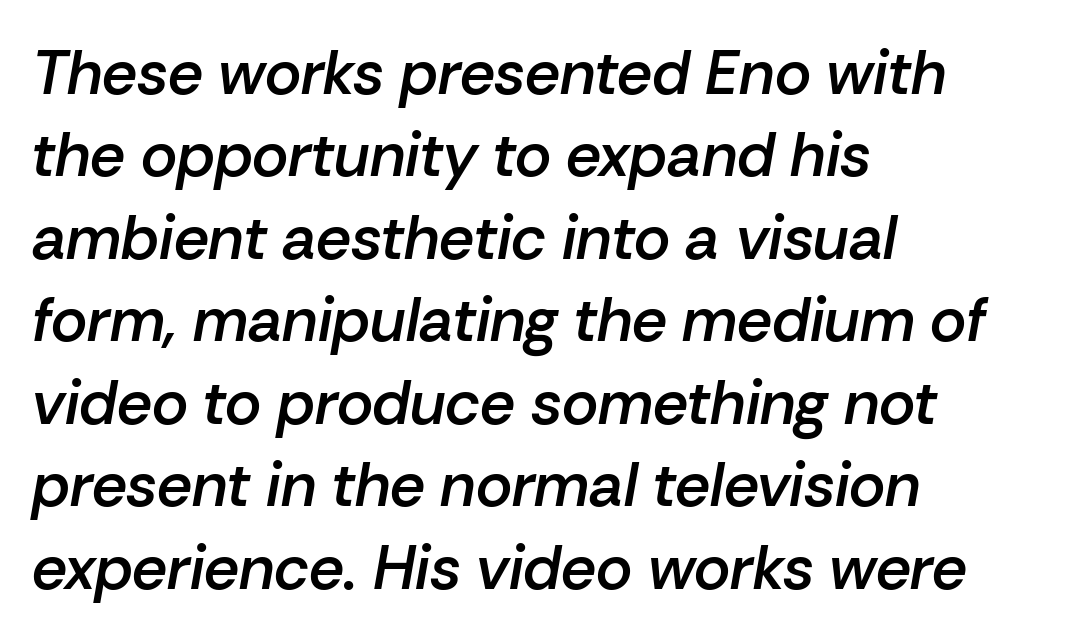
The image shows 62 px semibold type, italic (leaning right); set left-aligned, normal line spacing (1.33x), normal letter spacing, not underlined; low stroke contrast and a medium x-height.
